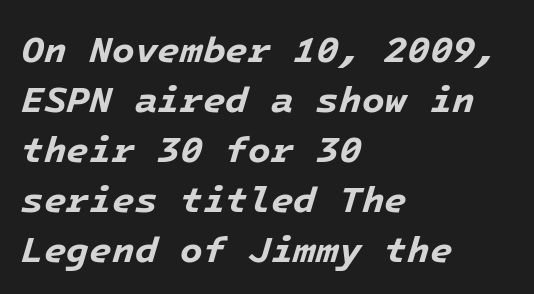
{"italic": "yes", "lean": "right", "slant_degrees": 16, "bold": "yes", "weight": "bold", "width": "normal", "stroke_contrast": "low", "x_height": "medium", "underline": "no", "align": "left", "line_spacing": "normal", "line_spacing_ratio": 1.35, "letter_spacing": "normal", "letter_spacing_em": 0.0, "glyph_px": 37}
